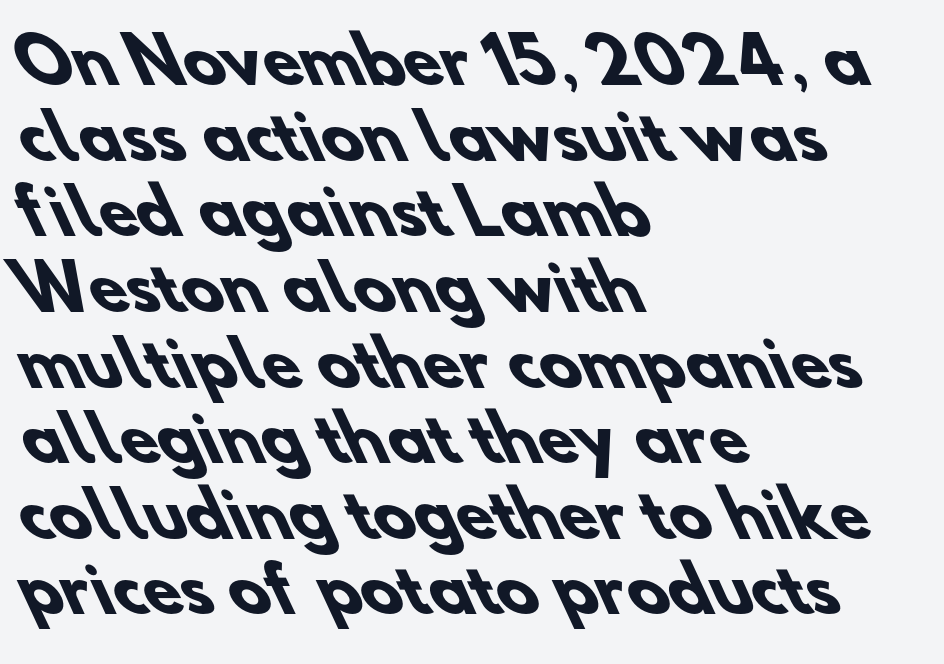
The image shows 62 px heavy sans-serif type; set left-aligned, line spacing 1.22x, normal letter spacing, not underlined; low stroke contrast and a small x-height.
